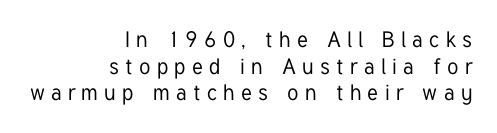
{"italic": "no", "underline": "no", "align": "right", "line_spacing_ratio": 1.21, "letter_spacing": "wide", "letter_spacing_em": 0.29, "glyph_px": 22}
